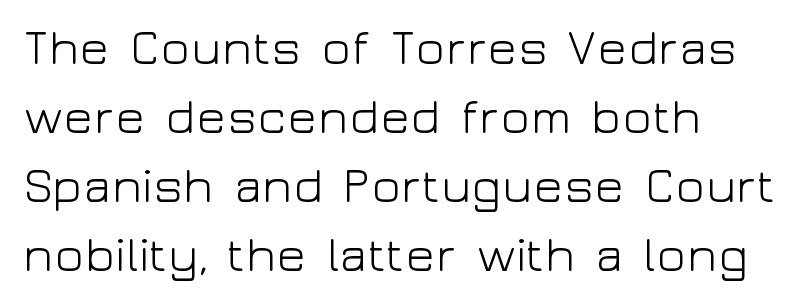
The image shows 49 px light, wide sans-serif type, upright; set normal line spacing (1.41x), normal letter spacing, not underlined; low stroke contrast and a medium x-height.
